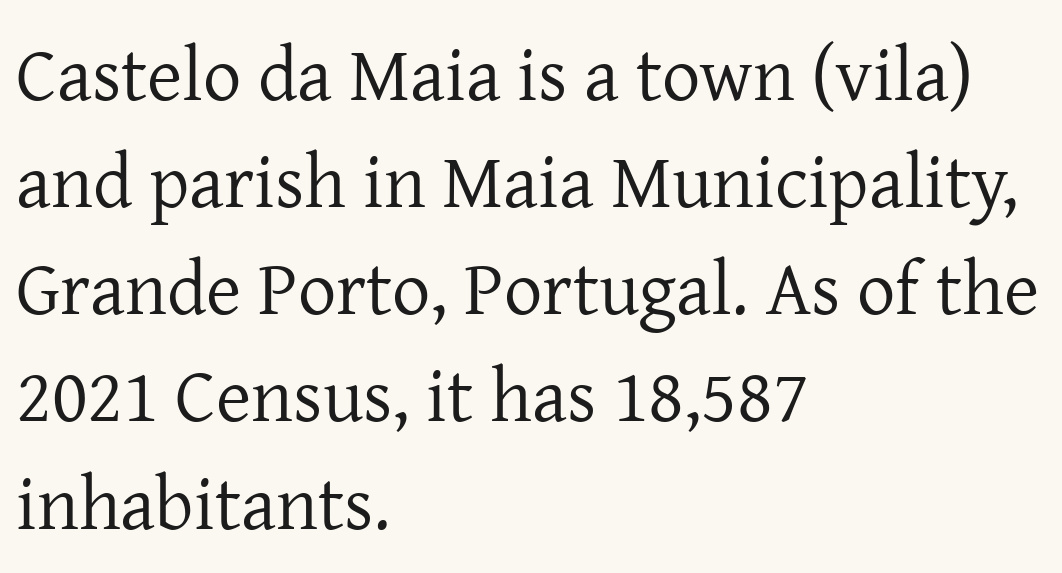
{"serif": "yes", "italic": "no", "bold": "no", "weight": "regular", "width": "normal", "stroke_contrast": "low", "x_height": "medium", "monospaced": "no", "underline": "no", "align": "left", "line_spacing": "normal", "line_spacing_ratio": 1.41, "letter_spacing": "normal", "letter_spacing_em": 0.0, "glyph_px": 76}
